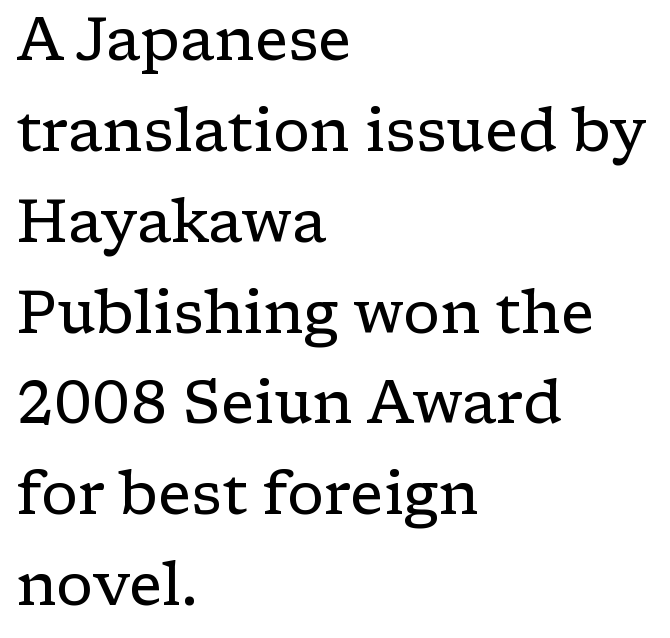
The image shows 59 px regular-weight, wide serif type, upright; set left-aligned, normal line spacing (1.54x), normal letter spacing, not underlined; low stroke contrast and a medium x-height.
